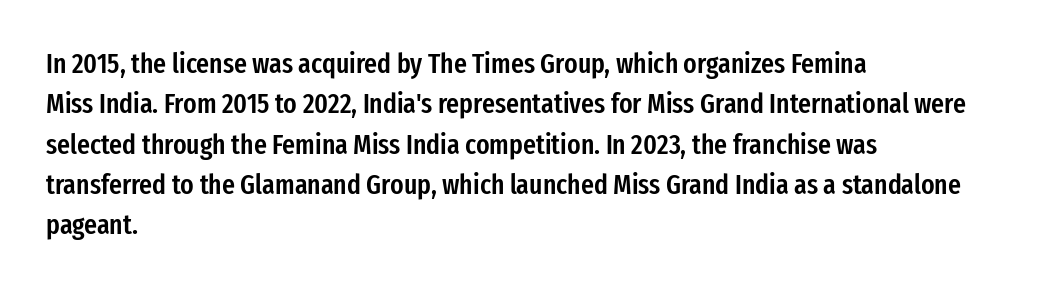
{"serif": "no", "italic": "no", "bold": "semi", "weight": "semibold", "width": "condensed", "stroke_contrast": "low", "x_height": "medium", "monospaced": "no", "underline": "no", "align": "left", "line_spacing": "normal", "line_spacing_ratio": 1.44, "letter_spacing": "normal", "letter_spacing_em": 0.0, "glyph_px": 28}
